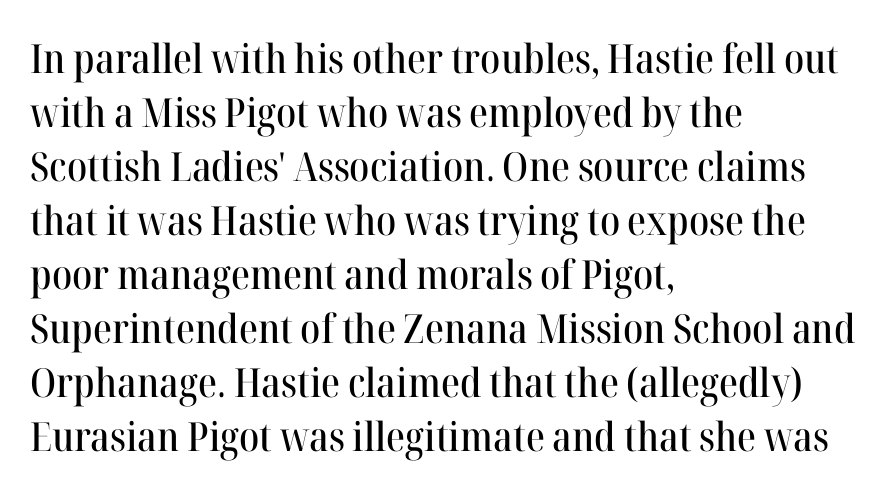
Q: Is the text italic (slanted)? A: No, it is upright.
Q: Is the typeface a serif or a sans-serif typeface? A: Serif.
Q: Is the text underlined? A: No.
Q: How is the paragraph aligned? A: Left-aligned.
Q: Is the spacing between letters normal or unusually wide? A: Normal.
Q: Is the spacing between lines tight, normal or loose? A: Normal.
Q: Width (condensed, normal, or wide)? A: Normal.
Q: Stroke contrast? A: High.
Q: x-height? A: Medium.
Q: Monospaced? A: No.
